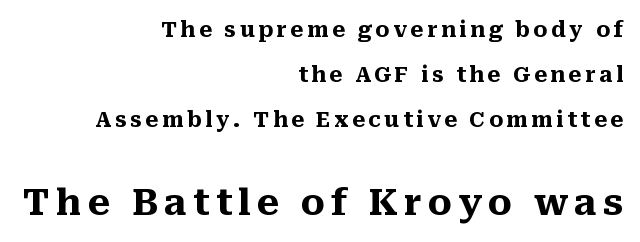
{"serif": "yes", "italic": "no", "bold": "yes", "weight": "heavy", "width": "normal", "stroke_contrast": "medium", "x_height": "medium", "monospaced": "no", "underline": "no", "align": "right", "line_spacing": "loose", "line_spacing_ratio": 2.15, "larger_block": "second", "size_ratio": 1.71, "glyph_px": 36}
